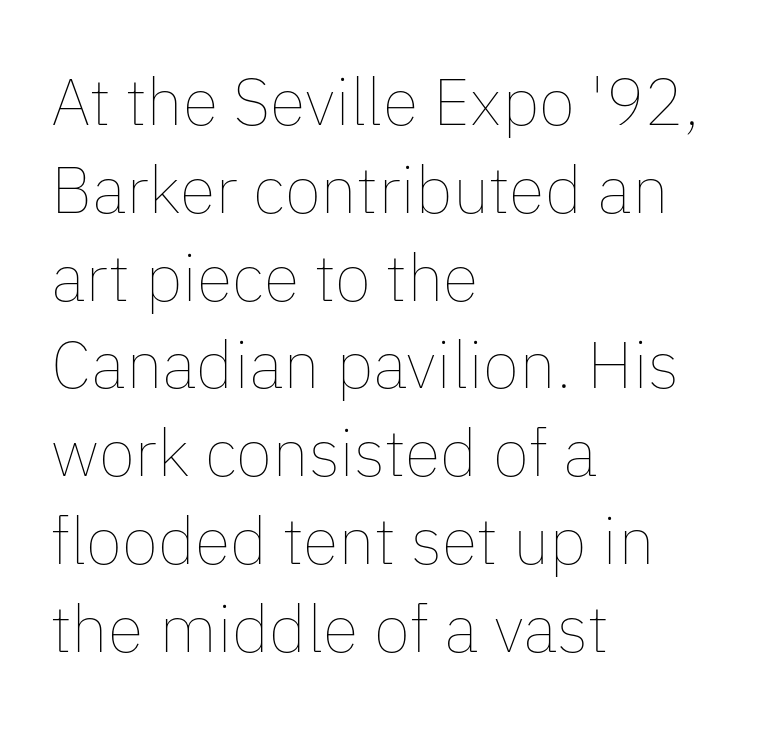
The image shows 66 px thin type, upright; set left-aligned, normal line spacing (1.33x), normal letter spacing, not underlined; low stroke contrast and a medium x-height.
